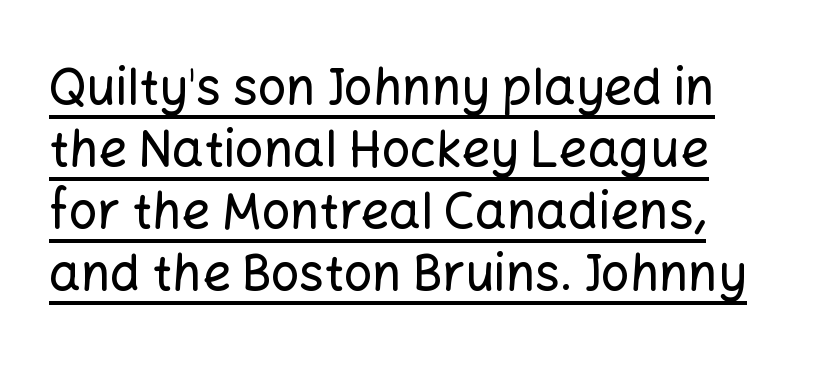
Q: Is the text italic (slanted)? A: No, it is upright.
Q: Is the typeface a serif or a sans-serif typeface? A: Sans-serif.
Q: Is the text underlined? A: Yes.
Q: How is the paragraph aligned? A: Left-aligned.
Q: Is the spacing between letters normal or unusually wide? A: Normal.
Q: Width (condensed, normal, or wide)? A: Normal.
Q: Stroke contrast? A: Low.
Q: x-height? A: Medium.
Q: Monospaced? A: No.
